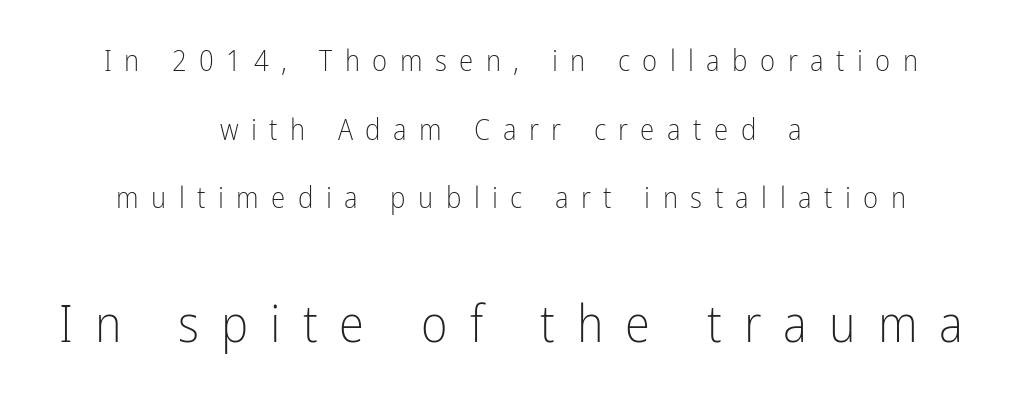
The image shows 51 px light, condensed sans-serif type, upright; set centered, loose line spacing (2.37x), unusually wide letter spacing (+0.43 em), not underlined; the second (bottom) block is 1.76x larger; low stroke contrast and a medium x-height.
